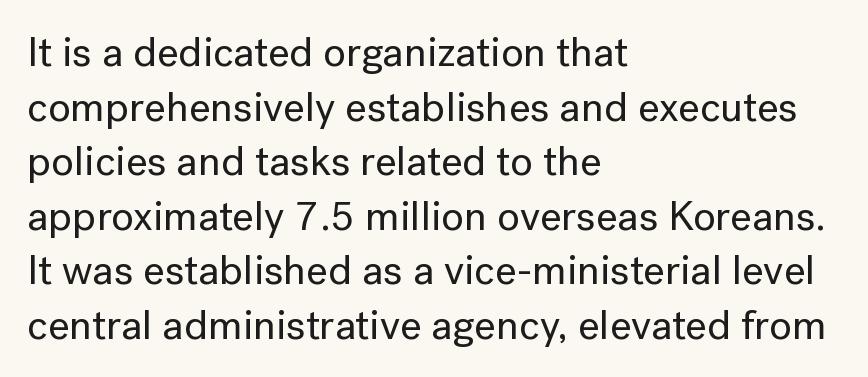
The image shows 42 px sans-serif type, upright; set left-aligned, normal line spacing (1.3x), normal letter spacing, not underlined; low stroke contrast and a medium x-height.
